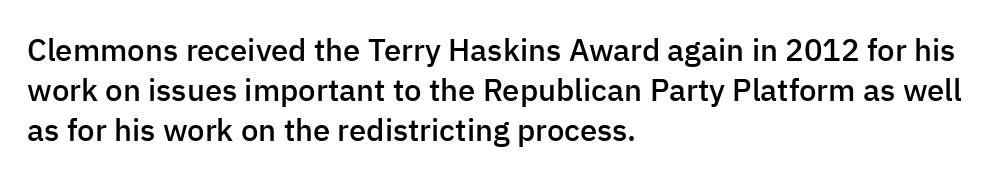
Q: Is the text bold? A: Semi-bold.
Q: Is the text italic (slanted)? A: No, it is upright.
Q: Is the typeface a serif or a sans-serif typeface? A: Sans-serif.
Q: Is the text underlined? A: No.
Q: How is the paragraph aligned? A: Left-aligned.
Q: Is the spacing between letters normal or unusually wide? A: Normal.
Q: Is the spacing between lines tight, normal or loose? A: Normal.
Q: Width (condensed, normal, or wide)? A: Normal.
Q: Stroke contrast? A: Low.
Q: x-height? A: Medium.
Q: Monospaced? A: No.
